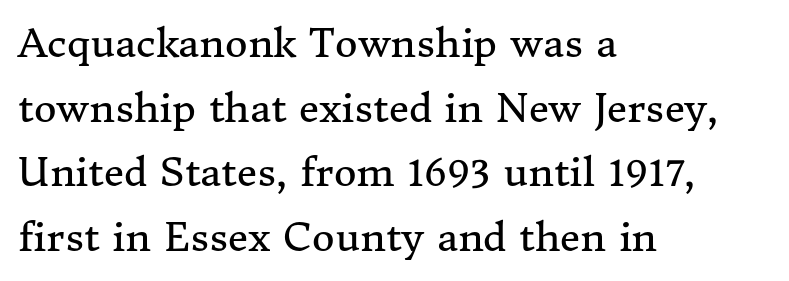
{"serif": "yes", "italic": "no", "bold": "no", "weight": "regular", "width": "normal", "stroke_contrast": "medium", "x_height": "medium", "monospaced": "no", "underline": "no", "align": "left", "line_spacing": "normal", "line_spacing_ratio": 1.66, "letter_spacing": "normal", "letter_spacing_em": 0.0, "glyph_px": 39}
